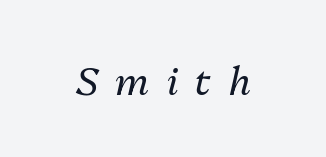
{"italic": "yes", "lean": "right", "slant_degrees": 13, "bold": "no", "weight": "regular", "width": "normal", "stroke_contrast": "medium", "x_height": "medium", "monospaced": "no", "underline": "no", "letter_spacing": "wide", "letter_spacing_em": 0.46, "glyph_px": 38}
